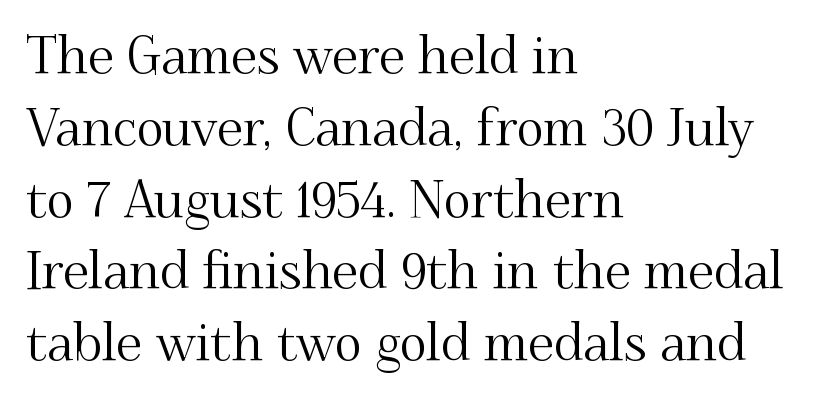
The image shows 52 px serif type, upright; set left-aligned, normal line spacing (1.38x), normal letter spacing, not underlined; medium stroke contrast and a small x-height.
